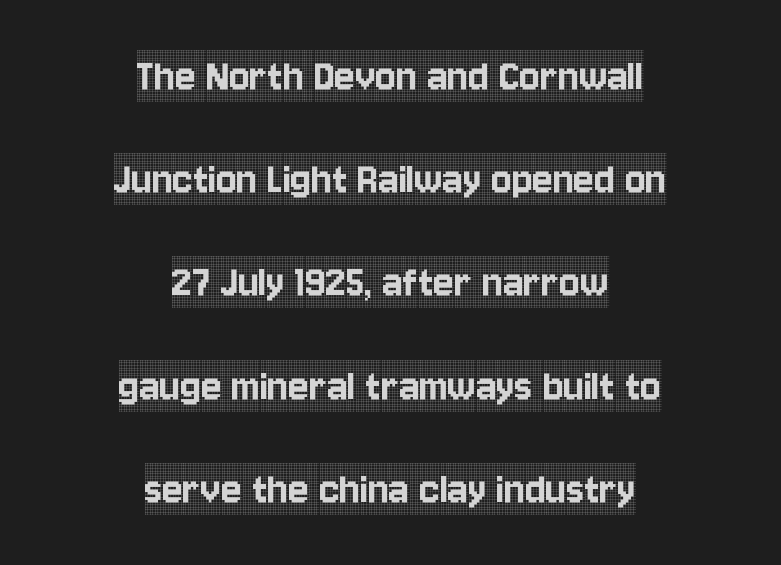
{"serif": "yes", "italic": "no", "width": "condensed", "x_height": "large", "monospaced": "no", "underline": "no", "align": "center", "line_spacing": "loose", "line_spacing_ratio": 2.15, "letter_spacing": "normal", "letter_spacing_em": 0.0, "glyph_px": 48}
